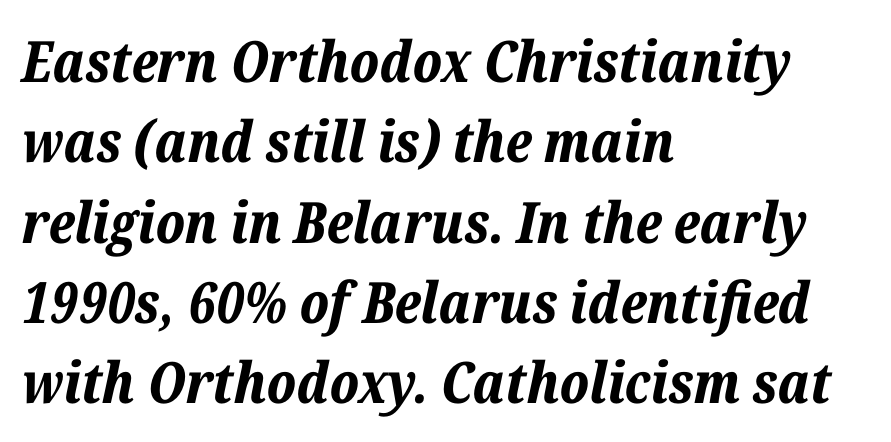
Q: Is the text bold? A: Yes.
Q: Is the text italic (slanted)? A: Yes, it leans right by about 12 degrees.
Q: Is the text underlined? A: No.
Q: How is the paragraph aligned? A: Left-aligned.
Q: Is the spacing between letters normal or unusually wide? A: Normal.
Q: Is the spacing between lines tight, normal or loose? A: Normal.
Q: Width (condensed, normal, or wide)? A: Normal.
Q: Stroke contrast? A: Low.
Q: x-height? A: Medium.
Q: Monospaced? A: No.
